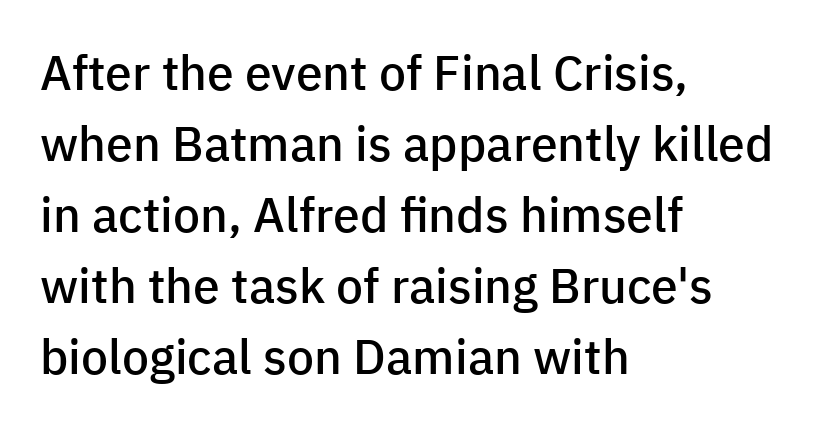
Q: Is the text bold? A: Semi-bold.
Q: Is the text italic (slanted)? A: No, it is upright.
Q: Is the typeface a serif or a sans-serif typeface? A: Sans-serif.
Q: Is the text underlined? A: No.
Q: How is the paragraph aligned? A: Left-aligned.
Q: Is the spacing between letters normal or unusually wide? A: Normal.
Q: Is the spacing between lines tight, normal or loose? A: Normal.
Q: Width (condensed, normal, or wide)? A: Normal.
Q: Stroke contrast? A: Low.
Q: x-height? A: Medium.
Q: Monospaced? A: No.
